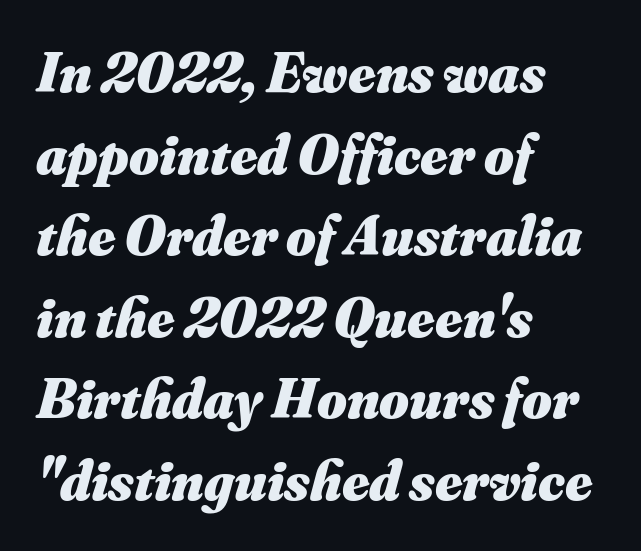
It's the slanting kind of type. Lines of text with bare space underneath. Every letter is thick-stroked: bold, no question. Look at the tracking — it's just the regular setting, nothing added.
